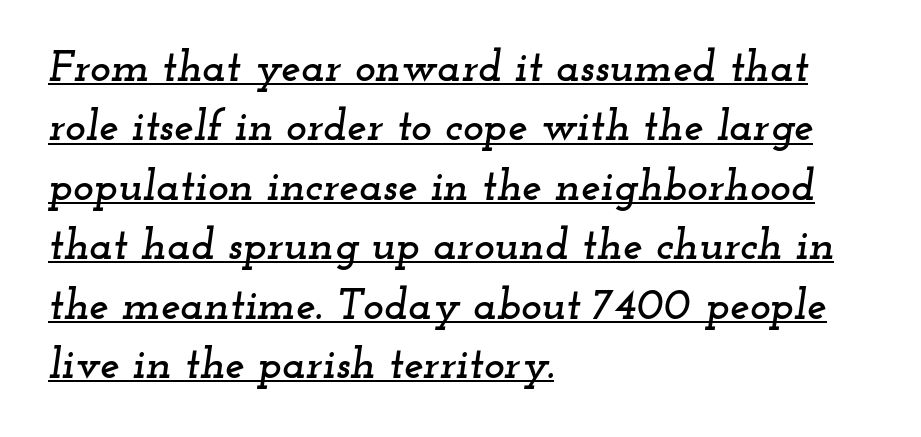
The image shows 44 px wide serif type, italic (leaning right); set left-aligned, normal line spacing (1.35x), normal letter spacing, underlined; low stroke contrast and a small x-height.
